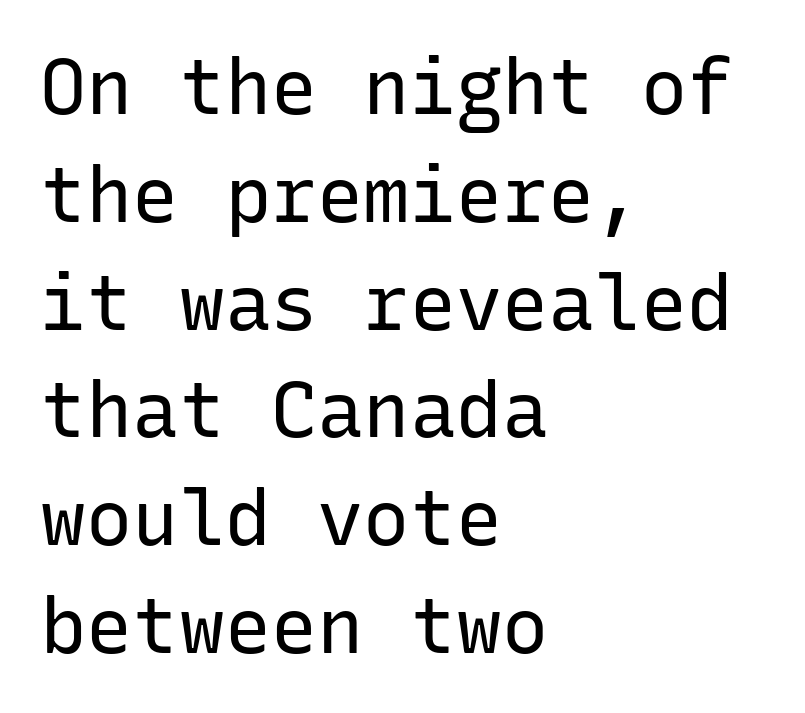
Examine the stroke ends and you'll find no serifs. Each new line begins a customary step beneath the previous one. Each stroke keeps to a modest, everyday thickness or less. Designer's note — italics off, roman on.
